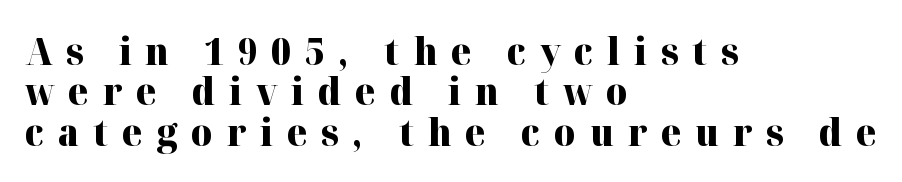
Q: Is the text bold? A: Yes.
Q: Is the text italic (slanted)? A: No, it is upright.
Q: Is the typeface a serif or a sans-serif typeface? A: Serif.
Q: Is the text underlined? A: No.
Q: How is the paragraph aligned? A: Left-aligned.
Q: Is the spacing between letters normal or unusually wide? A: Unusually wide.
Q: Is the spacing between lines tight, normal or loose? A: Tight.
Q: Width (condensed, normal, or wide)? A: Normal.
Q: Stroke contrast? A: High.
Q: x-height? A: Medium.
Q: Monospaced? A: No.
